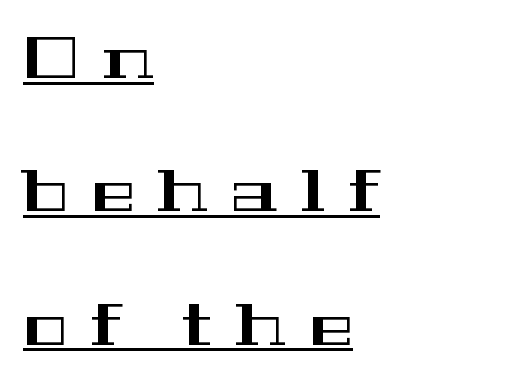
The image shows 59 px wide serif type, upright; set left-aligned, loose line spacing (2.26x), unusually wide letter spacing (+0.39 em), underlined; high stroke contrast and a medium x-height.
